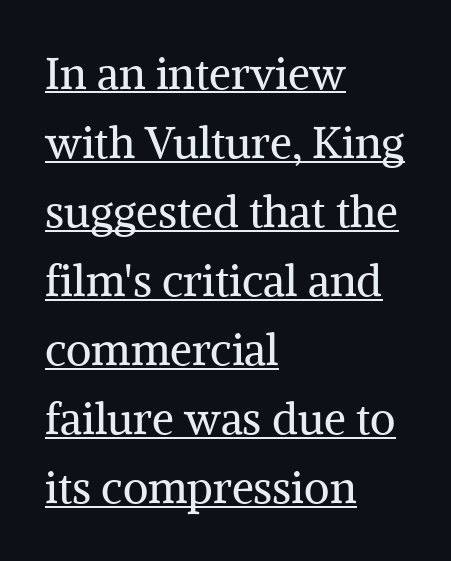
Posture: upright roman. Notice how descenders clear the ascenders below comfortably — that's standard leading. The type is set solid horizontally, with unmodified tracking. The rag falls on the right side of this text block.
